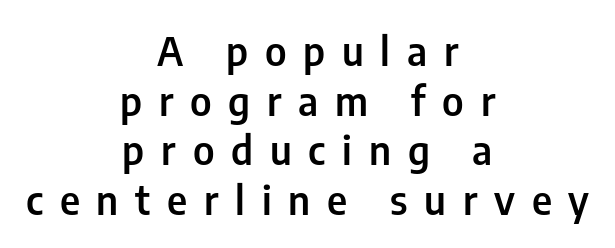
Unlike a traditional serif, this face leaves its strokes unadorned. Inter-character spacing is expanded well beyond the font's built-in metrics. Characters remain perfectly vertical along every line. The foot of each line stays bare and open. The rendering uses natural spacing where letterforms have individual widths.
